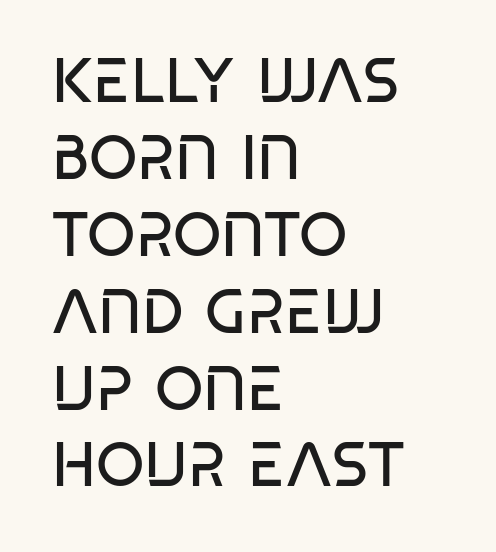
The rag falls on the right side of this text block. Unlike a traditional serif, this face leaves its strokes unadorned. This is not heavy type; no bold has been used. Clear beneath every line of the passage. Characters follow at the spacing the type designer built in. Here the designer chose a conventional face with non-uniform glyph widths.
